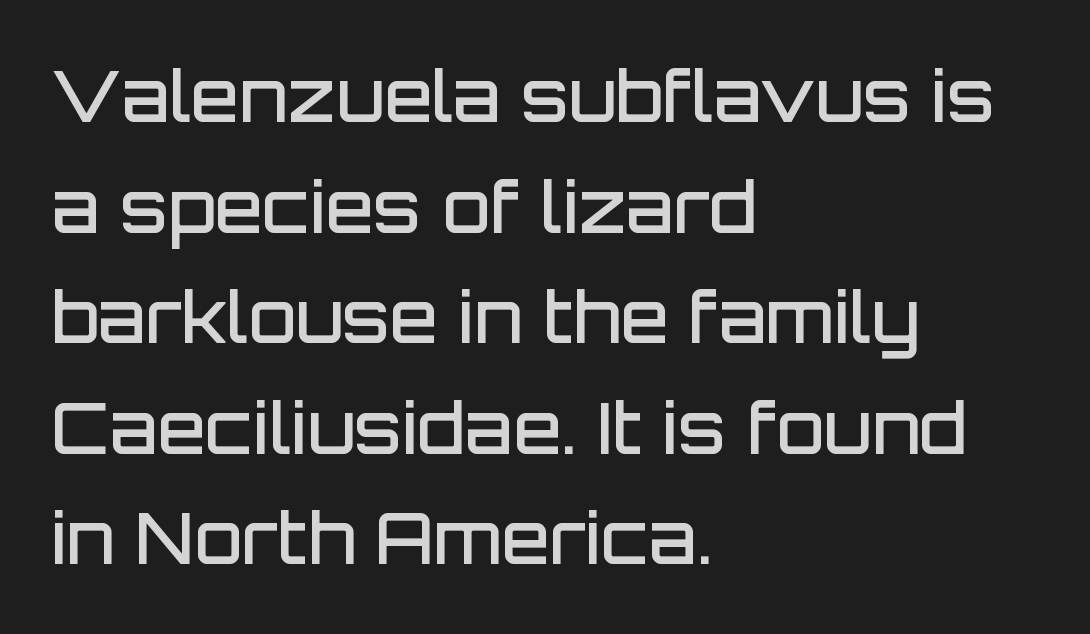
The image shows 70 px semibold sans-serif type, upright; set left-aligned, normal line spacing (1.58x), normal letter spacing, not underlined; low stroke contrast and a large x-height.
